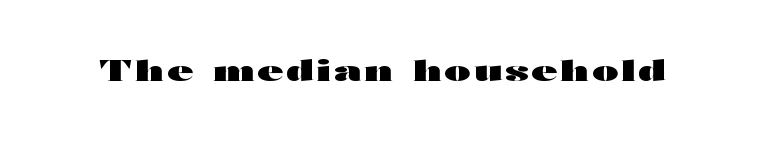
{"italic": "no", "bold": "yes", "weight": "heavy", "width": "wide", "stroke_contrast": "high", "x_height": "medium", "monospaced": "no", "underline": "no", "glyph_px": 28}
